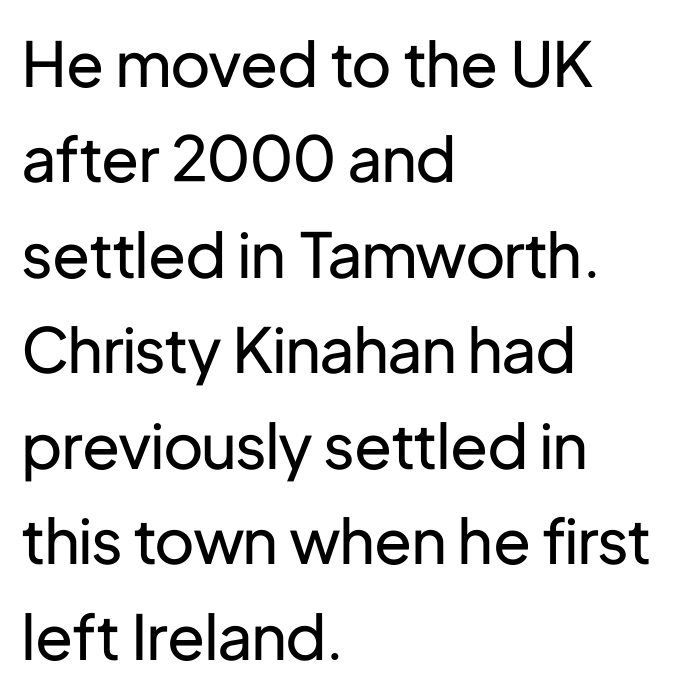
The image shows 62 px regular-weight sans-serif type, upright; set left-aligned, normal line spacing (1.54x), normal letter spacing, not underlined; low stroke contrast and a medium x-height.
